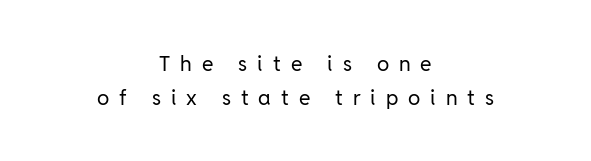
The lines in this sample share a center point and differ in where they start and stop. The letters are spread apart with noticeably loose tracking. The font's upright variant was chosen for this text. Has an underline been added? It has not.
